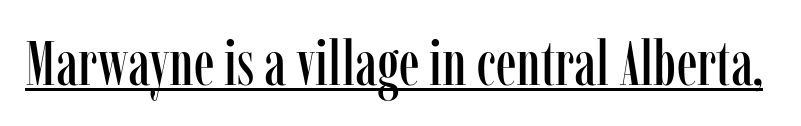
The image shows 63 px condensed serif type, upright; set normal letter spacing, underlined; low stroke contrast and a medium x-height.
